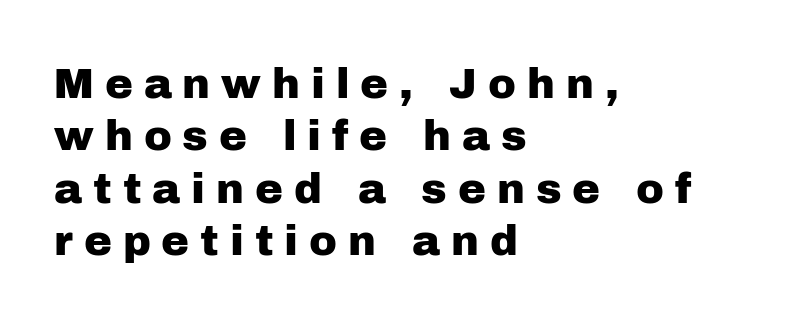
{"serif": "no", "italic": "no", "width": "normal", "stroke_contrast": "low", "x_height": "medium", "monospaced": "no", "underline": "no", "align": "left", "line_spacing": "normal", "line_spacing_ratio": 1.25, "letter_spacing": "wide", "letter_spacing_em": 0.26, "glyph_px": 42}
